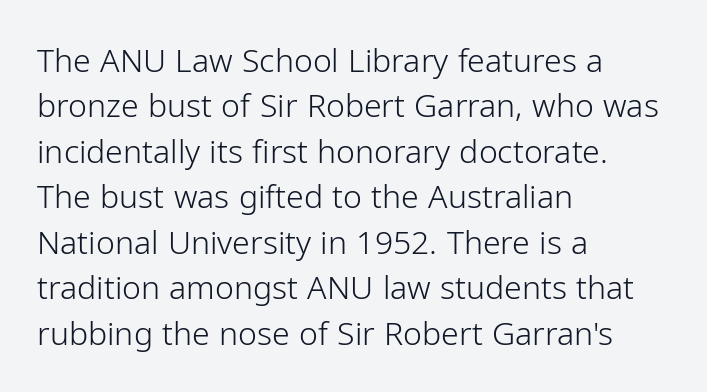
{"serif": "no", "italic": "no", "bold": "no", "weight": "light", "width": "normal", "stroke_contrast": "low", "x_height": "medium", "monospaced": "no", "underline": "no", "align": "left", "line_spacing": "normal", "line_spacing_ratio": 1.42, "letter_spacing": "normal", "letter_spacing_em": 0.0, "glyph_px": 32}
